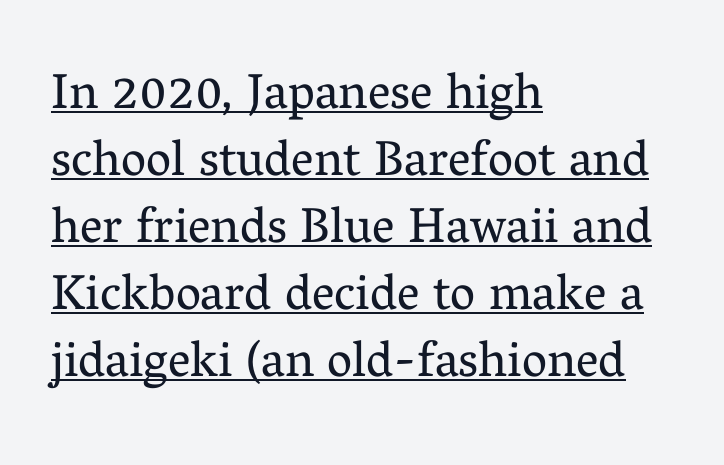
The image shows 50 px regular-weight serif type, upright; set left-aligned, normal line spacing (1.34x), normal letter spacing, underlined; medium stroke contrast and a medium x-height.
